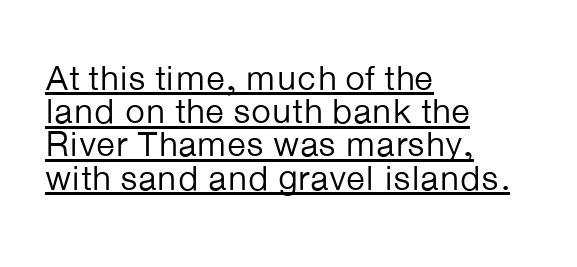
The gaps between neighbouring characters are ordinary and unremarkable. On a weight scale, this lands at 450 or below. You could not count columns in this text — the font is proportionally spaced. The compositor pushed each line to the left boundary. Is there much room between lines? No — they nearly touch.
